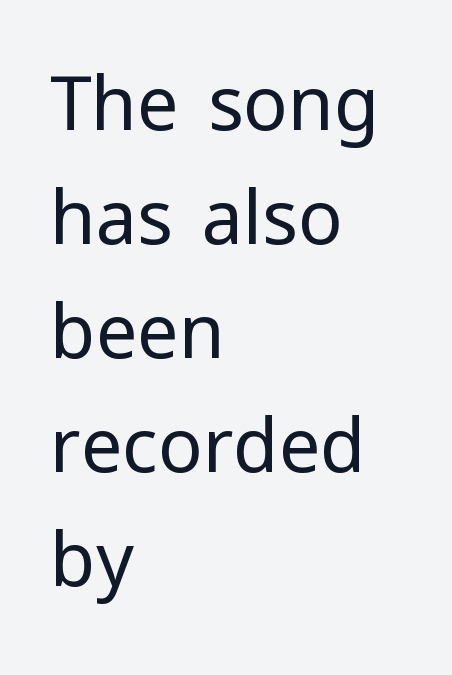
Q: Is the text bold? A: No.
Q: Is the text italic (slanted)? A: No, it is upright.
Q: Is the typeface a serif or a sans-serif typeface? A: Sans-serif.
Q: Is the text underlined? A: No.
Q: How is the paragraph aligned? A: Left-aligned.
Q: Is the spacing between letters normal or unusually wide? A: Normal.
Q: Is the spacing between lines tight, normal or loose? A: Normal.
Q: Width (condensed, normal, or wide)? A: Normal.
Q: Stroke contrast? A: Low.
Q: x-height? A: Medium.
Q: Monospaced? A: No.
